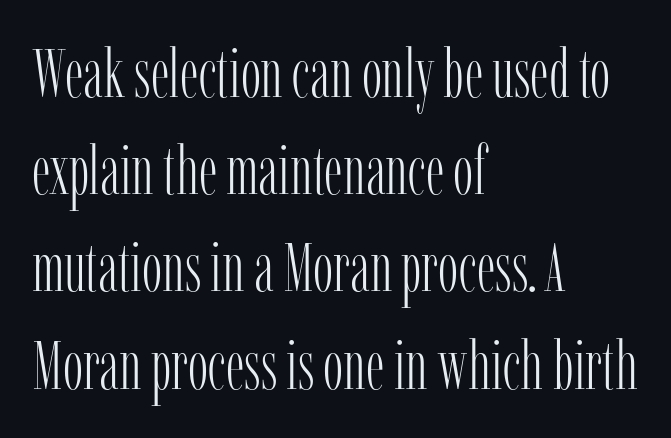
The image shows 68 px light, condensed serif type, upright; set left-aligned, normal line spacing (1.43x), normal letter spacing, not underlined; low stroke contrast and a medium x-height.
